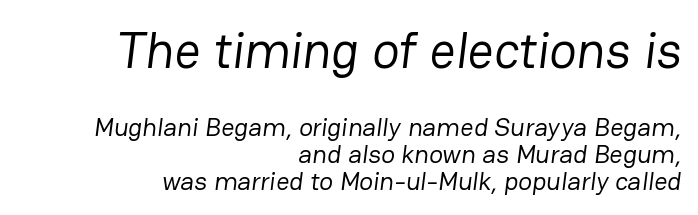
{"serif": "no", "bold": "no", "weight": "regular", "width": "normal", "stroke_contrast": "low", "x_height": "medium", "monospaced": "no", "underline": "no", "align": "right", "line_spacing": "tight", "line_spacing_ratio": 1.03, "letter_spacing": "normal", "letter_spacing_em": 0.0, "larger_block": "first", "size_ratio": 1.96, "glyph_px": 51}
